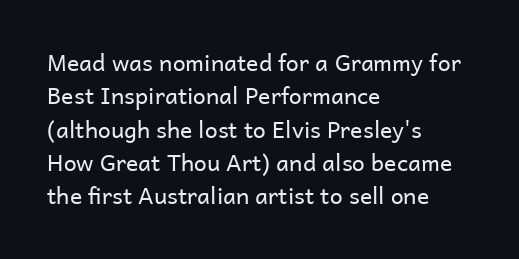
Q: Is the text bold? A: No.
Q: Is the text italic (slanted)? A: No, it is upright.
Q: Is the text underlined? A: No.
Q: How is the paragraph aligned? A: Left-aligned.
Q: Is the spacing between letters normal or unusually wide? A: Normal.
Q: Is the spacing between lines tight, normal or loose? A: Normal.
